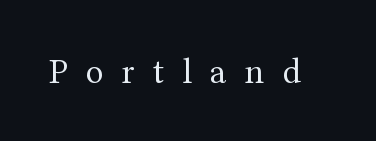
The string is rendered with underlining switched off. Here the designer chose a conventional face with non-uniform glyph widths. Between one letter and the next there's a generous, obvious gap. This is the regular roman posture of the typeface.
